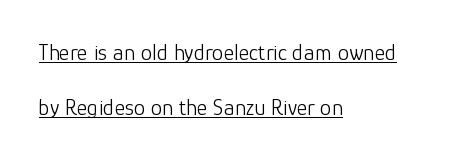
The image shows 23 px text type, upright; set left-aligned, loose line spacing (2.38x), normal letter spacing, underlined.
